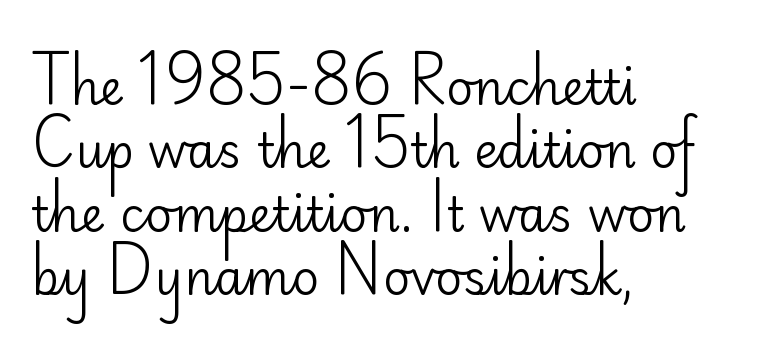
The image shows 47 px regular-weight sans-serif type, upright; set left-aligned, normal line spacing (1.35x), normal letter spacing, not underlined; low stroke contrast and a small x-height.
